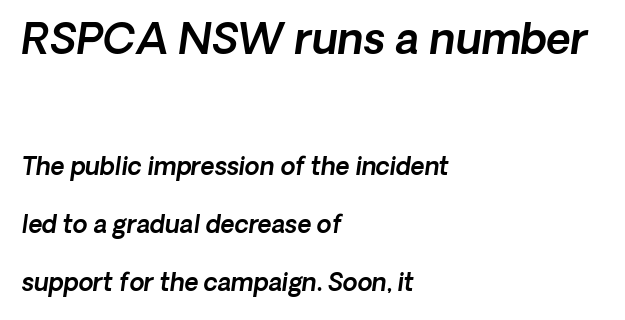
The face used here is proportionally spaced, like ordinary book or web type. Descenders are the only things crossing below the line. Layout note: lines flush left. The horizontal fit of the characters is conventional and even. Does the bottom block carry the larger type? No, the top block does. Nope, no serifs anywhere on these letters.
